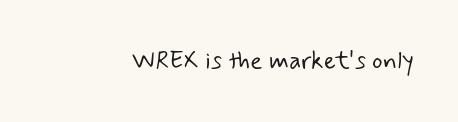
The image shows 25 px text type; set normal letter spacing, not underlined.
